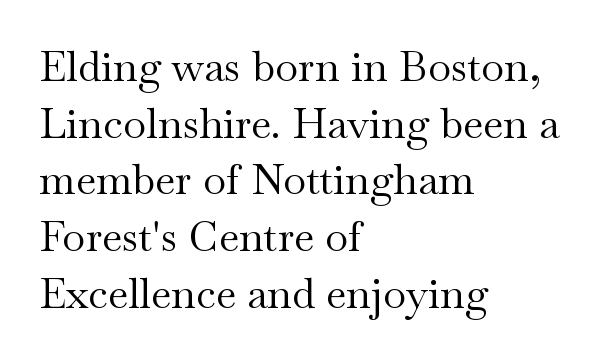
{"serif": "yes", "italic": "no", "bold": "no", "weight": "regular", "width": "wide", "stroke_contrast": "medium", "x_height": "small", "monospaced": "no", "underline": "no", "align": "left", "line_spacing": "normal", "line_spacing_ratio": 1.35, "letter_spacing": "normal", "letter_spacing_em": 0.0, "glyph_px": 42}
